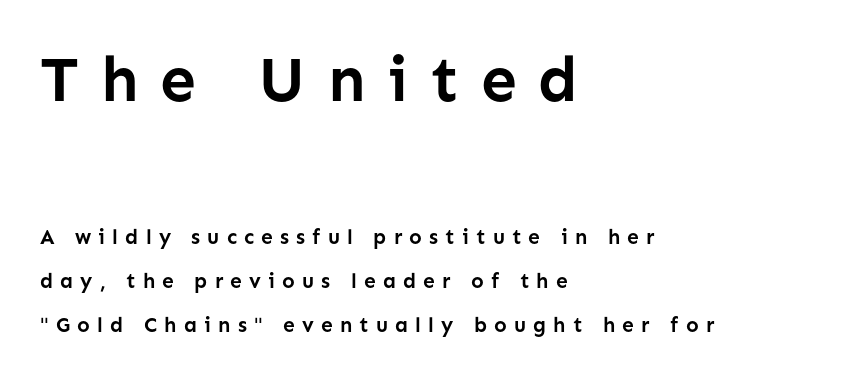
Chunky letters — that's bold for sure. The passage shown is typed in a proportional face where columns would drift. Loosely led — the rows are spread out. In CSS terms this would be text-align: left.
